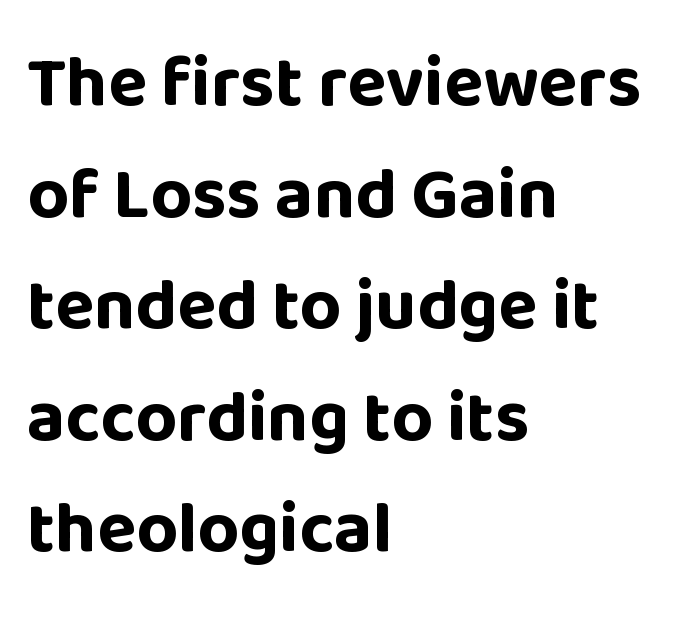
Note the varied advance widths — an 'i' is clearly narrower than an 'm'. Teacher's note: observe the even left margin — that is flush-left alignment. What weight is shown? A full bold with thick strokes. This is roman type, the default non-slanted kind.
